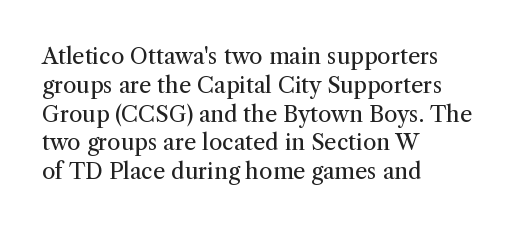
No extra ink here — the face is not bold. The ragged edge is on the right, which tells us the setting is flush left. Decoration check: the copy has no underline. Between one letter and the next there's only the usual sliver of space. No italicization has been applied; the sample stays upright. Successive baselines arrive at the customary interval.
